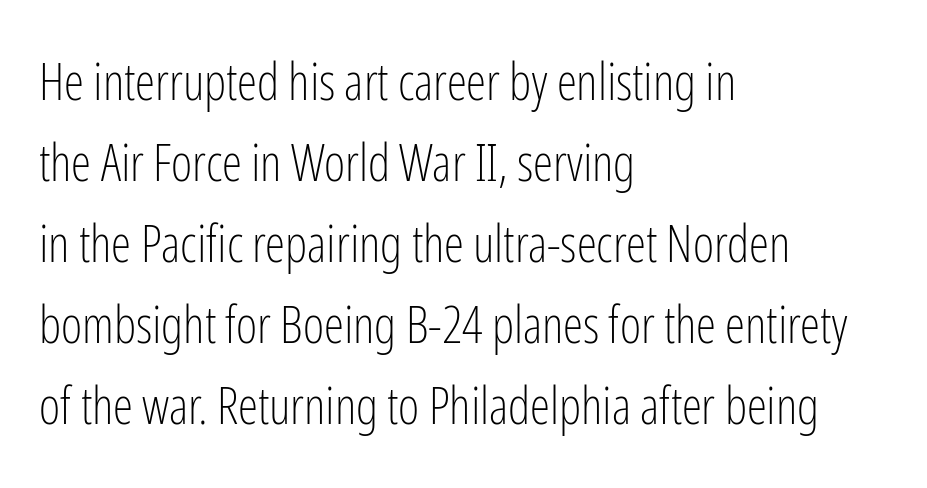
Q: Is the text bold? A: No.
Q: Is the text italic (slanted)? A: No, it is upright.
Q: Is the typeface a serif or a sans-serif typeface? A: Sans-serif.
Q: Is the text underlined? A: No.
Q: How is the paragraph aligned? A: Left-aligned.
Q: Is the spacing between letters normal or unusually wide? A: Normal.
Q: Is the spacing between lines tight, normal or loose? A: Normal.
Q: Width (condensed, normal, or wide)? A: Condensed.
Q: Stroke contrast? A: Low.
Q: x-height? A: Medium.
Q: Monospaced? A: No.
